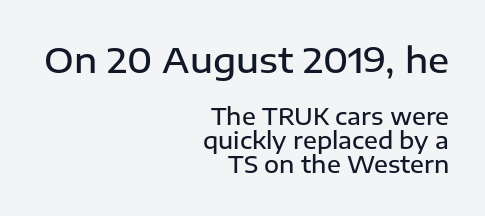
The paragraph has a hard right edge and a soft left edge. Unmarked baselines from the first word to the last. The face used here is proportionally spaced, like ordinary book or web type. The font's upright variant was chosen for this text.
